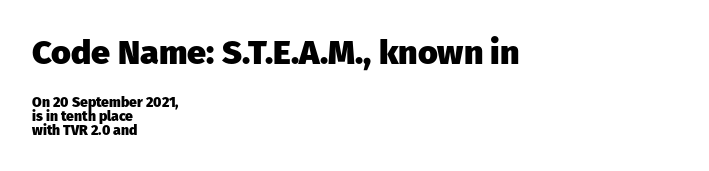
Bare-footed words on every line. Here the designer chose a conventional face with non-uniform glyph widths. In CSS terms this would be text-align: left. Notice how the stems are strictly vertical — no italics here. How are the letters spaced? Ordinarily, with no added tracking.
